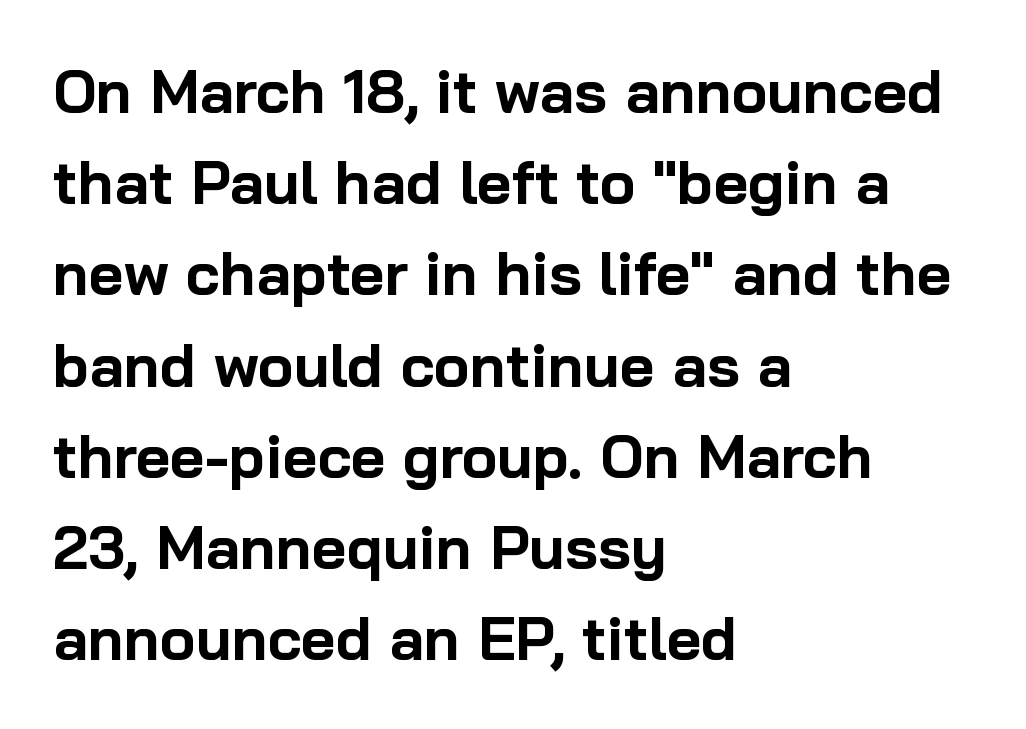
Q: Is the text bold? A: Yes.
Q: Is the text italic (slanted)? A: No, it is upright.
Q: Is the typeface a serif or a sans-serif typeface? A: Sans-serif.
Q: Is the text underlined? A: No.
Q: How is the paragraph aligned? A: Left-aligned.
Q: Is the spacing between letters normal or unusually wide? A: Normal.
Q: Is the spacing between lines tight, normal or loose? A: Normal.
Q: Width (condensed, normal, or wide)? A: Normal.
Q: Stroke contrast? A: Low.
Q: x-height? A: Medium.
Q: Monospaced? A: No.
